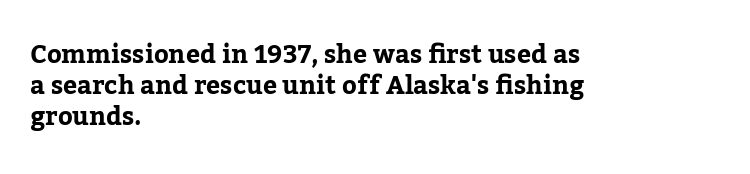
{"italic": "no", "underline": "no", "align": "left", "line_spacing": "normal", "line_spacing_ratio": 1.25, "letter_spacing": "normal", "letter_spacing_em": 0.0, "glyph_px": 25}
